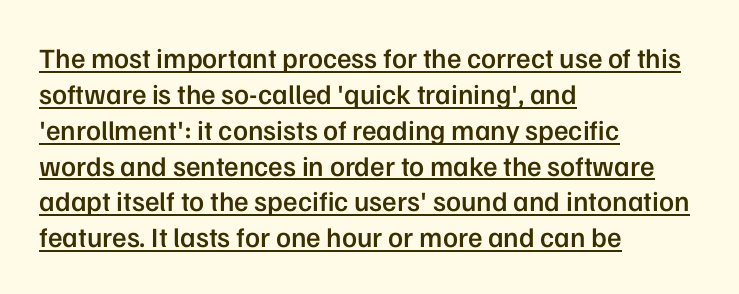
Q: Is the text bold? A: Semi-bold.
Q: Is the text italic (slanted)? A: No, it is upright.
Q: Is the typeface a serif or a sans-serif typeface? A: Sans-serif.
Q: Is the text underlined? A: Yes.
Q: How is the paragraph aligned? A: Left-aligned.
Q: Is the spacing between letters normal or unusually wide? A: Normal.
Q: Is the spacing between lines tight, normal or loose? A: Normal.
Q: Width (condensed, normal, or wide)? A: Normal.
Q: Stroke contrast? A: Low.
Q: x-height? A: Medium.
Q: Monospaced? A: No.
